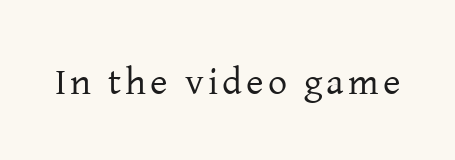
The image shows 38 px regular-weight serif type, upright; set not underlined; low stroke contrast and a medium x-height.
